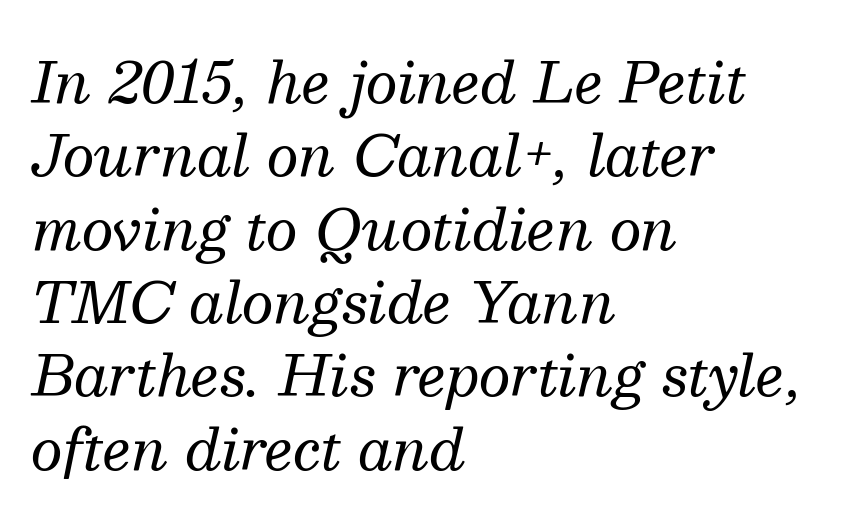
The letters advance in unequal steps, a hallmark of proportional type. A classic flush-left, rag-right setting is used for this passage. The strokes are not fattened; the text isn't bold. Note: serifs present on the glyphs.
